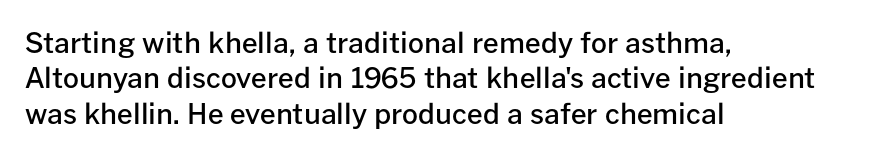
{"serif": "no", "italic": "no", "bold": "semi", "weight": "semibold", "width": "normal", "stroke_contrast": "low", "x_height": "medium", "monospaced": "no", "underline": "no", "align": "left", "line_spacing": "normal", "line_spacing_ratio": 1.26, "letter_spacing": "normal", "letter_spacing_em": 0.0, "glyph_px": 28}
